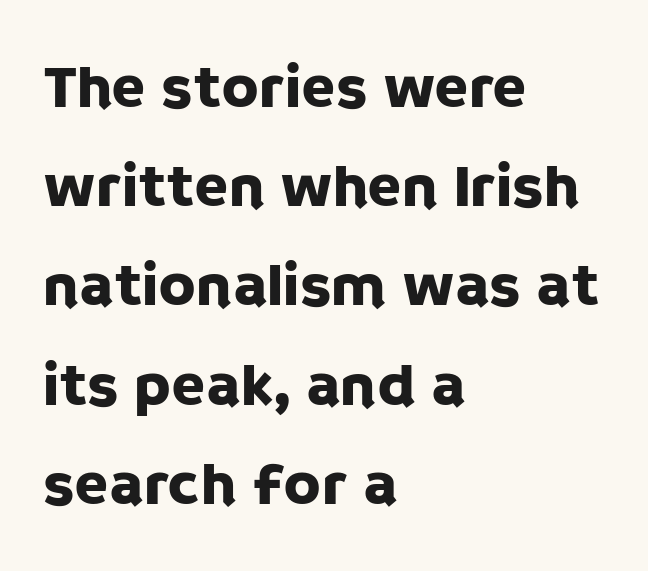
Q: Is the text italic (slanted)? A: No, it is upright.
Q: Is the typeface a serif or a sans-serif typeface? A: Sans-serif.
Q: Is the text underlined? A: No.
Q: How is the paragraph aligned? A: Left-aligned.
Q: Is the spacing between letters normal or unusually wide? A: Normal.
Q: Is the spacing between lines tight, normal or loose? A: Normal.
Q: Width (condensed, normal, or wide)? A: Normal.
Q: Stroke contrast? A: Low.
Q: x-height? A: Large.
Q: Monospaced? A: No.
